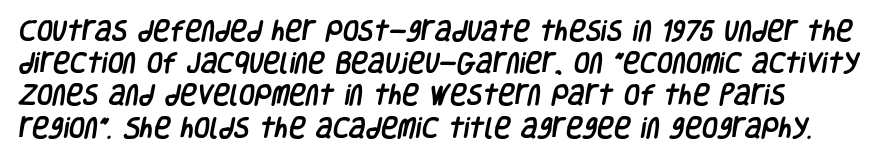
{"underline": "no", "line_spacing": "normal", "line_spacing_ratio": 1.4, "letter_spacing": "normal", "letter_spacing_em": 0.0, "glyph_px": 23}
